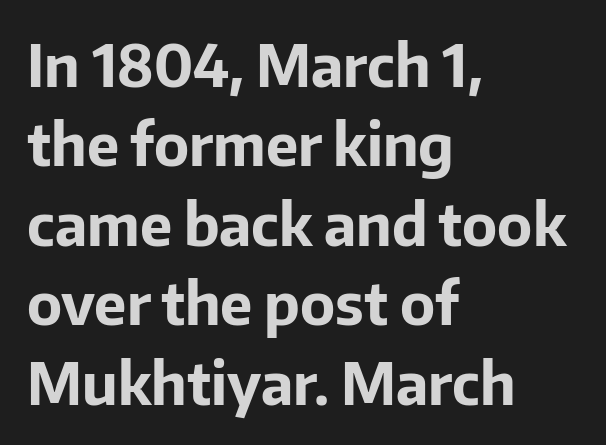
{"serif": "no", "italic": "no", "bold": "yes", "weight": "bold", "width": "normal", "stroke_contrast": "low", "x_height": "medium", "monospaced": "no", "underline": "no", "align": "left", "line_spacing": "normal", "line_spacing_ratio": 1.37, "letter_spacing": "normal", "letter_spacing_em": 0.0, "glyph_px": 58}
